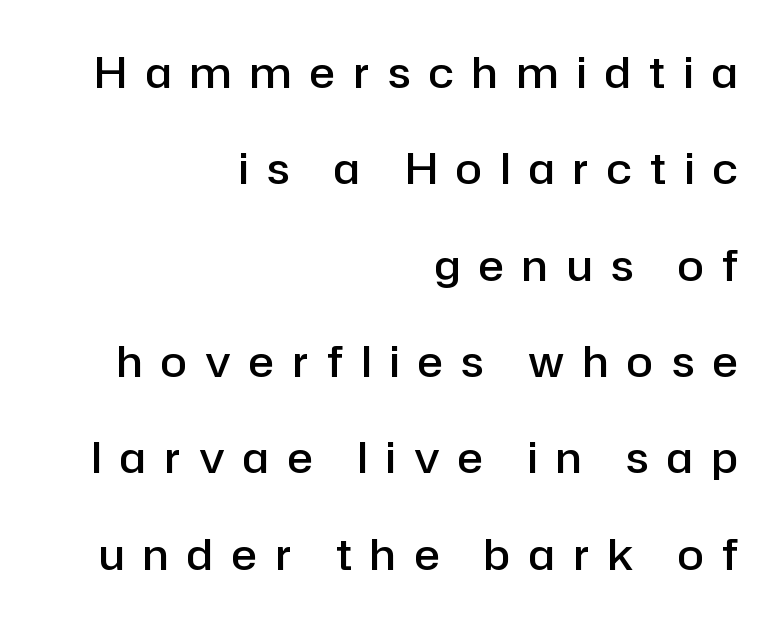
Glyph-to-glyph distance is far greater than everyday printed text. Stems and bowls a touch heavier than normal — semibold. Varying glyph widths throughout — classic text-font behaviour. The paragraph shown leans on its right margin.
